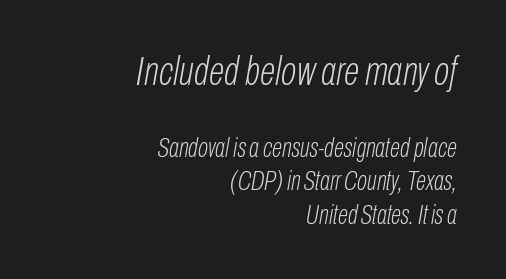
The image shows 41 px light, condensed type, italic (leaning right); set right-aligned, line spacing 1.24x, normal letter spacing, not underlined; the first (top) block is 1.52x larger; low stroke contrast and a medium x-height.
